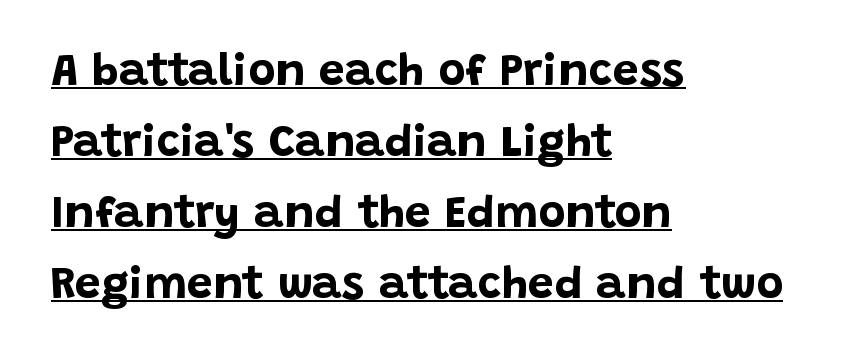
The image shows 46 px bold sans-serif type, upright; set left-aligned, normal line spacing (1.54x), normal letter spacing, underlined; low stroke contrast and a large x-height.
